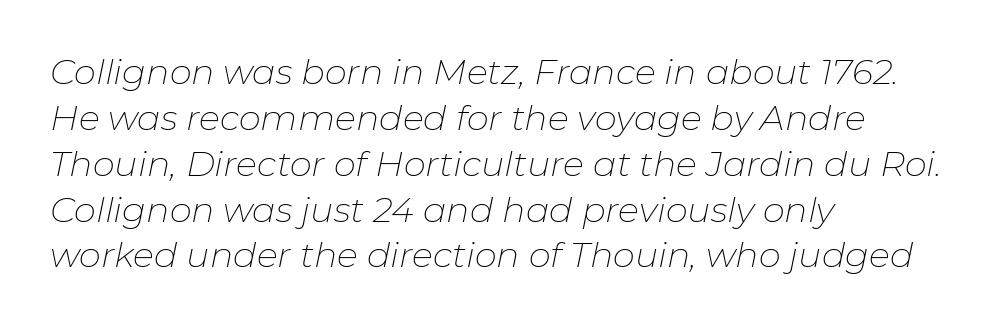
Decoration check: the copy has no underline. The typesetting does not lean heavy: it is not bold. The face used here has a pronounced slope to its letters. The face used here is rendered with its standard letterfit.
